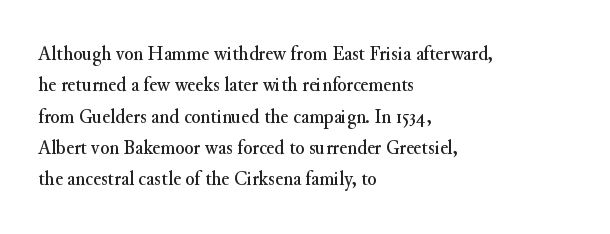
The image shows 21 px text type, upright; set left-aligned, normal line spacing (1.49x), normal letter spacing, not underlined.
